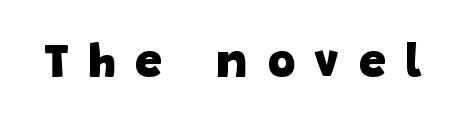
Q: Is the text bold? A: Yes.
Q: Is the typeface a serif or a sans-serif typeface? A: Sans-serif.
Q: Is the text underlined? A: No.
Q: Is the spacing between letters normal or unusually wide? A: Unusually wide.
Q: Width (condensed, normal, or wide)? A: Normal.
Q: Stroke contrast? A: Low.
Q: x-height? A: Large.
Q: Monospaced? A: No.
